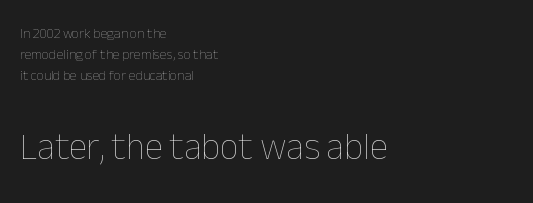
{"italic": "no", "bold": "no", "weight": "thin", "width": "normal", "stroke_contrast": "low", "x_height": "medium", "monospaced": "no", "underline": "no", "align": "left", "line_spacing": "normal", "line_spacing_ratio": 1.49, "letter_spacing": "normal", "letter_spacing_em": 0.0, "larger_block": "second", "size_ratio": 2.64, "glyph_px": 37}
